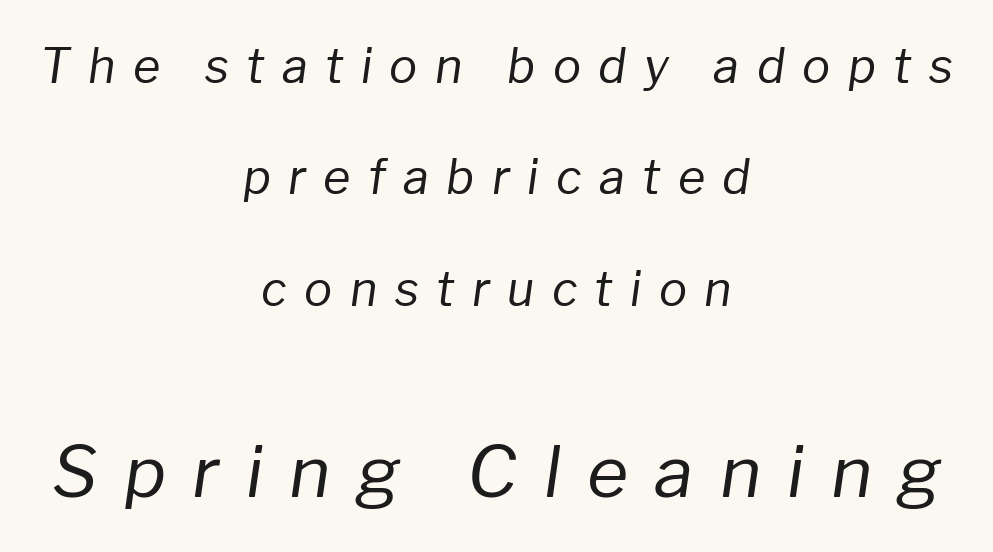
The image shows 71 px regular-weight type, italic (leaning right); set centered, loose line spacing (2.37x), unusually wide letter spacing (+0.37 em), not underlined; the second (bottom) block is 1.51x larger; low stroke contrast and a medium x-height.
